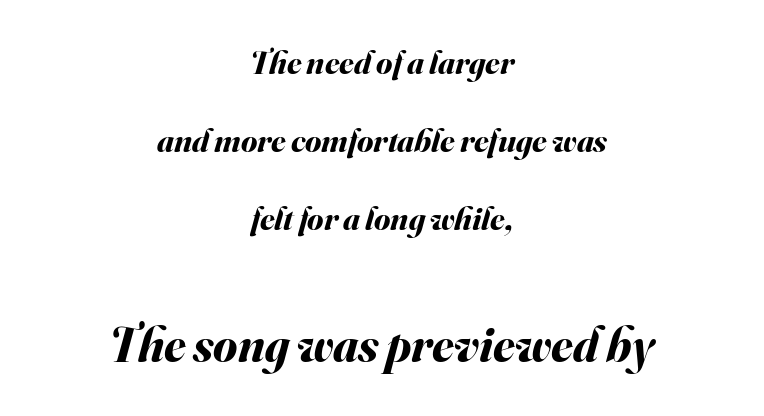
{"italic": "yes", "lean": "right", "slant_degrees": 16, "bold": "yes", "weight": "bold", "width": "normal", "stroke_contrast": "medium", "x_height": "small", "monospaced": "no", "underline": "no", "align": "center", "line_spacing": "loose", "line_spacing_ratio": 2.36, "letter_spacing": "normal", "letter_spacing_em": 0.0, "larger_block": "second", "size_ratio": 1.48, "glyph_px": 49}
